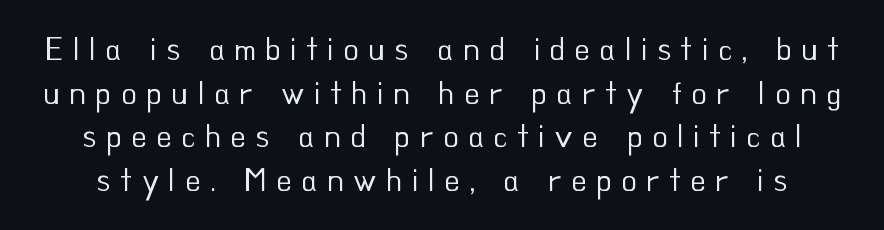
Q: Is the text bold? A: No.
Q: Is the text italic (slanted)? A: No, it is upright.
Q: Is the typeface a serif or a sans-serif typeface? A: Sans-serif.
Q: Is the text underlined? A: No.
Q: Is the spacing between letters normal or unusually wide? A: Unusually wide.
Q: Is the spacing between lines tight, normal or loose? A: Normal.
Q: Width (condensed, normal, or wide)? A: Normal.
Q: Stroke contrast? A: Low.
Q: x-height? A: Small.
Q: Monospaced? A: No.
